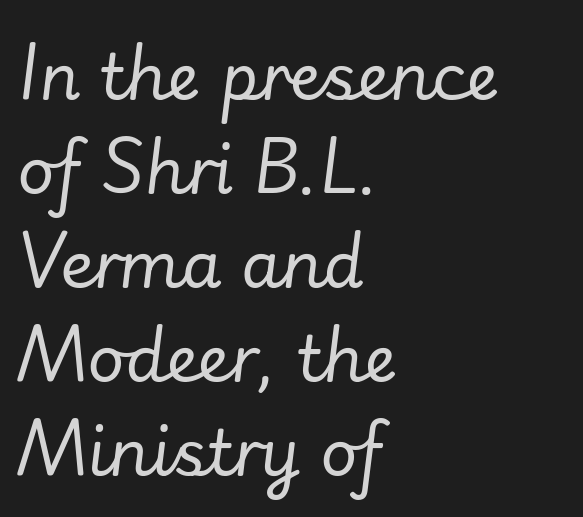
The face used here is proportionally spaced, like ordinary book or web type. These lines sit exactly where default settings would place them. Emphasis-style slanted type is in use. The passage is arranged the way most books set body copy — flush left. Stems and bowls with no extra thickness — not bold. Default kerning and tracking; the words read as compact shapes.
